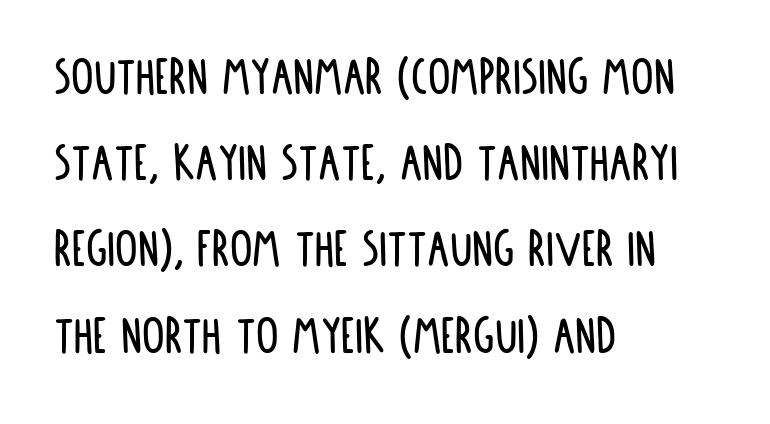
The image shows 56 px condensed sans-serif type, upright; set left-aligned, normal line spacing (1.54x), normal letter spacing, not underlined; low stroke contrast and a large x-height.
